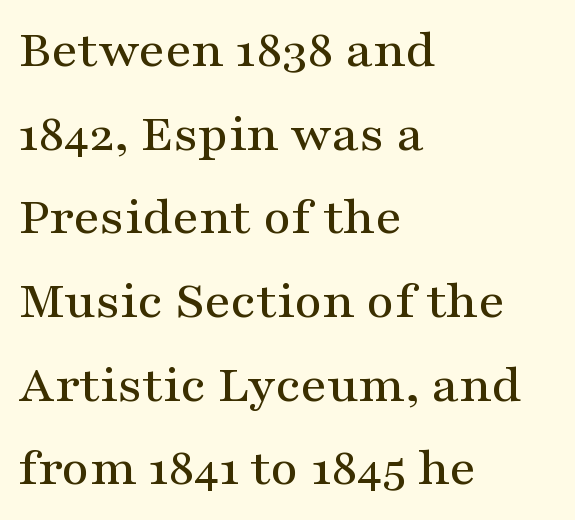
The image shows 54 px wide serif type, upright; set left-aligned, normal line spacing (1.55x), normal letter spacing, not underlined; medium stroke contrast and a medium x-height.
